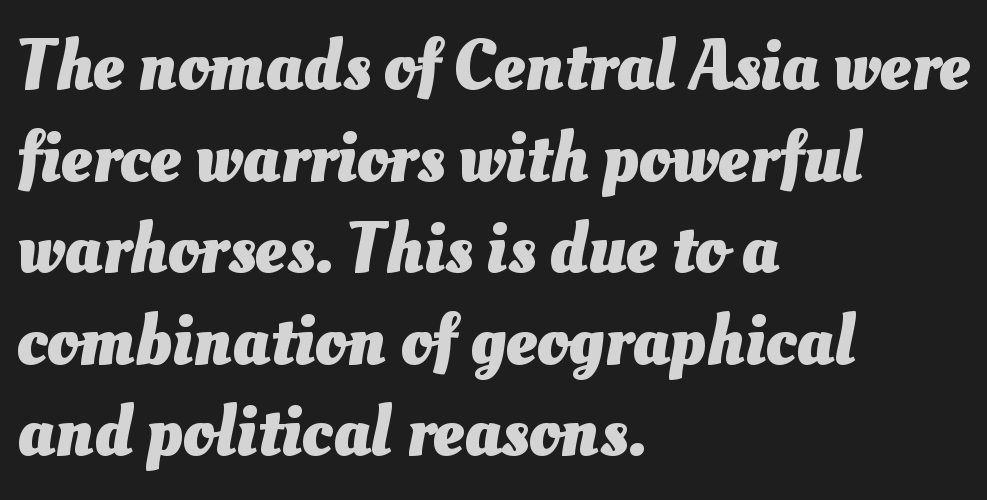
{"bold": "yes", "weight": "heavy", "width": "normal", "stroke_contrast": "medium", "x_height": "small", "monospaced": "no", "underline": "no", "align": "left", "line_spacing": "normal", "line_spacing_ratio": 1.29, "letter_spacing": "normal", "letter_spacing_em": 0.0, "glyph_px": 71}
